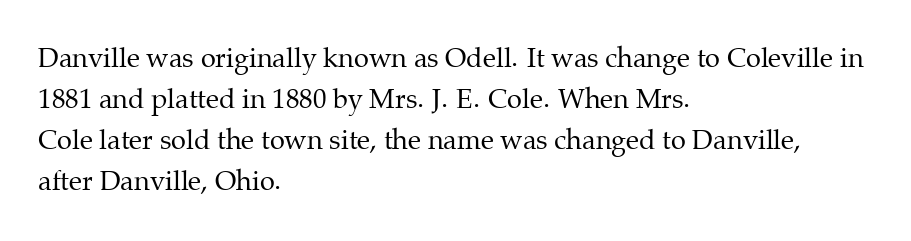
On a weight scale, this lands at 450 or below. The passage shown has conventional tracking throughout. A normal amount of white space separates one row of letters from the next. The rag falls on the right side of this text block.
